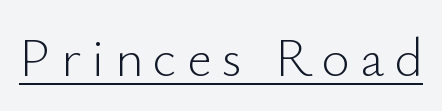
{"serif": "no", "italic": "no", "bold": "no", "weight": "light", "width": "normal", "stroke_contrast": "low", "x_height": "small", "monospaced": "no", "underline": "yes", "glyph_px": 54}
